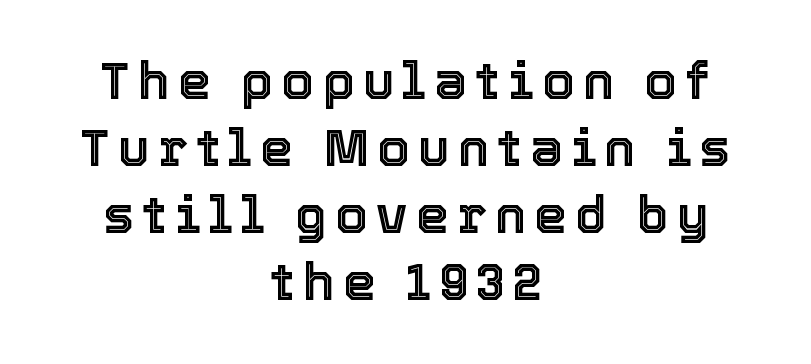
Q: Is the text italic (slanted)? A: No, it is upright.
Q: Is the text underlined? A: No.
Q: How is the paragraph aligned? A: Centered.
Q: Is the spacing between lines tight, normal or loose? A: Normal.
Q: Width (condensed, normal, or wide)? A: Normal.
Q: x-height? A: Medium.
Q: Monospaced? A: No.
